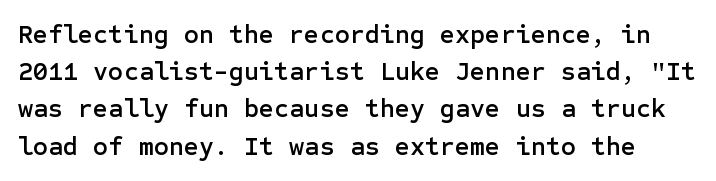
One glance says typical: line gaps are just what's usual. Check the space under the baseline: it is left empty. Inter-character spacing is left at the font's built-in metrics. Tall strokes in this sample are plumb rather than angled.
